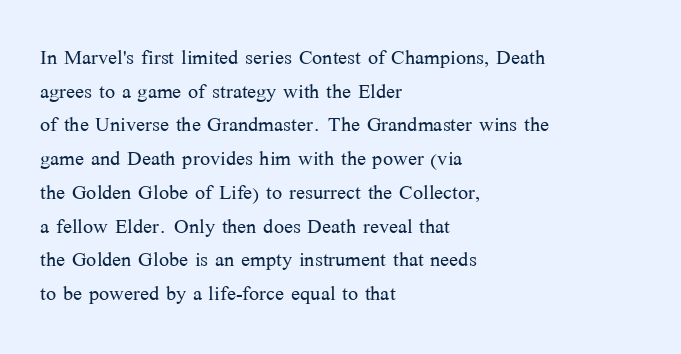
Q: Is the text bold? A: No.
Q: Is the text italic (slanted)? A: No, it is upright.
Q: Is the text underlined? A: No.
Q: How is the paragraph aligned? A: Left-aligned.
Q: Is the spacing between letters normal or unusually wide? A: Normal.
Q: Is the spacing between lines tight, normal or loose? A: Normal.
